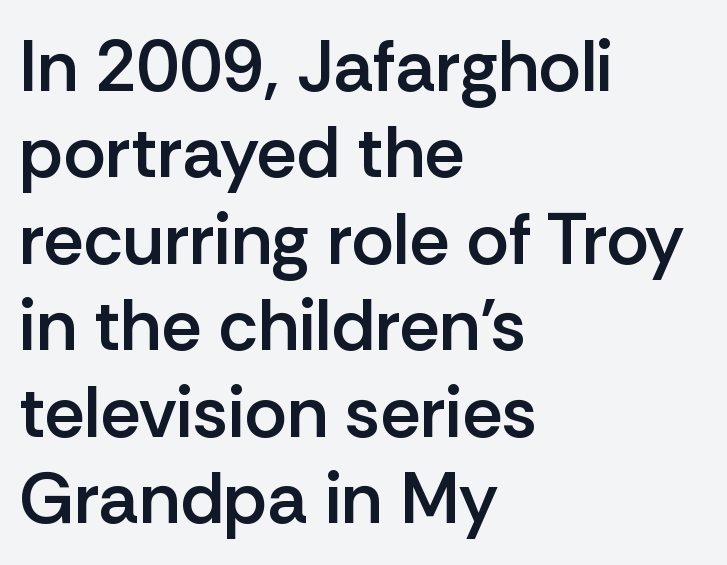
Q: Is the text bold? A: Semi-bold.
Q: Is the text italic (slanted)? A: No, it is upright.
Q: Is the typeface a serif or a sans-serif typeface? A: Sans-serif.
Q: Is the text underlined? A: No.
Q: How is the paragraph aligned? A: Left-aligned.
Q: Is the spacing between letters normal or unusually wide? A: Normal.
Q: Width (condensed, normal, or wide)? A: Normal.
Q: Stroke contrast? A: Low.
Q: x-height? A: Medium.
Q: Monospaced? A: No.
